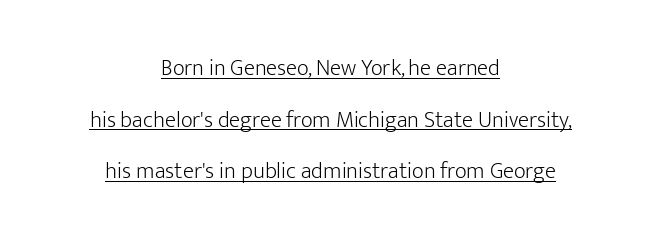
The image shows 23 px text type, upright; set centered, loose line spacing (2.24x), normal letter spacing, underlined.
